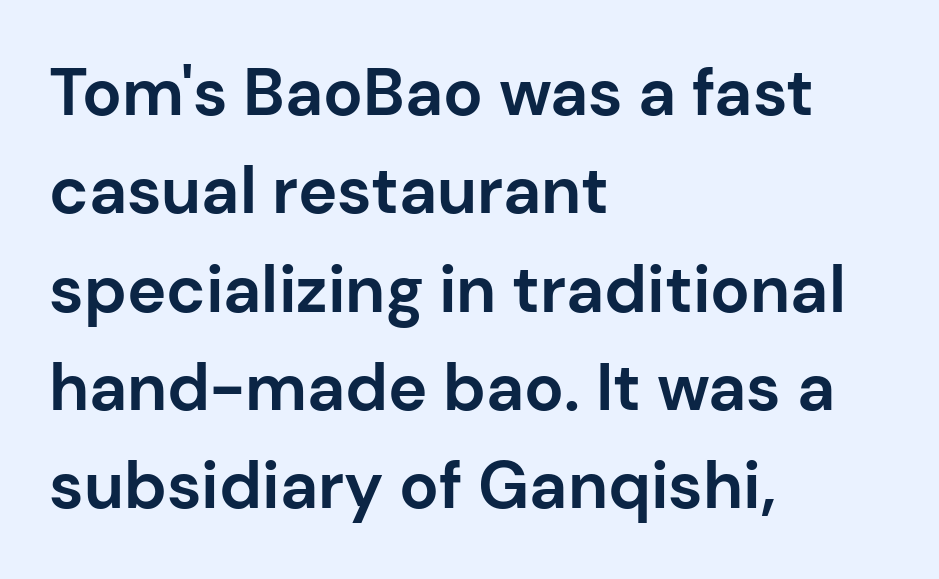
{"serif": "no", "italic": "no", "bold": "yes", "weight": "bold", "width": "normal", "stroke_contrast": "low", "x_height": "medium", "monospaced": "no", "underline": "no", "align": "left", "line_spacing": "normal", "line_spacing_ratio": 1.49, "letter_spacing": "normal", "letter_spacing_em": 0.0, "glyph_px": 66}
